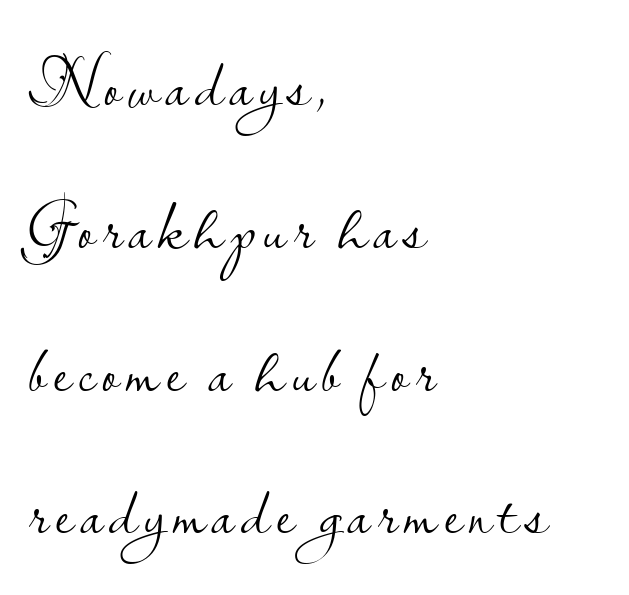
Q: Is the text bold? A: No.
Q: Is the text italic (slanted)? A: Yes.
Q: Is the typeface a serif or a sans-serif typeface? A: Sans-serif.
Q: Is the text underlined? A: No.
Q: How is the paragraph aligned? A: Left-aligned.
Q: Is the spacing between lines tight, normal or loose? A: Loose.
Q: Width (condensed, normal, or wide)? A: Normal.
Q: Stroke contrast? A: Low.
Q: x-height? A: Small.
Q: Monospaced? A: No.
